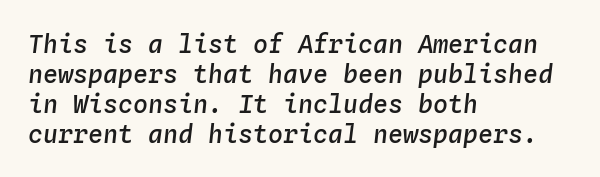
{"italic": "yes", "lean": "right", "slant_degrees": 4, "bold": "semi", "underline": "no", "align": "left", "line_spacing_ratio": 1.2, "letter_spacing": "normal", "letter_spacing_em": 0.0, "glyph_px": 25}
